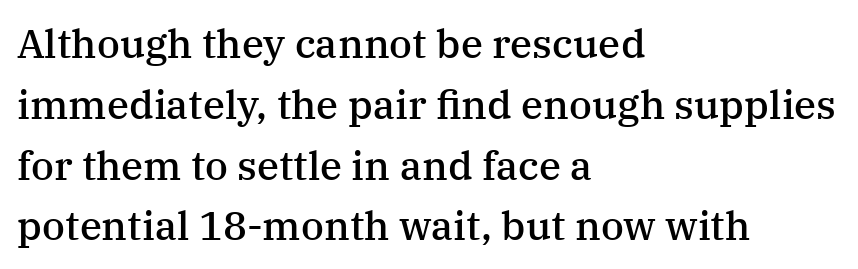
Q: Is the text bold? A: Semi-bold.
Q: Is the text italic (slanted)? A: No, it is upright.
Q: Is the typeface a serif or a sans-serif typeface? A: Serif.
Q: Is the text underlined? A: No.
Q: How is the paragraph aligned? A: Left-aligned.
Q: Is the spacing between letters normal or unusually wide? A: Normal.
Q: Is the spacing between lines tight, normal or loose? A: Normal.
Q: Width (condensed, normal, or wide)? A: Normal.
Q: Stroke contrast? A: Medium.
Q: x-height? A: Medium.
Q: Monospaced? A: No.
